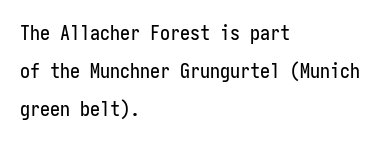
In CSS terms this would be text-align: left. Unmarked baselines from the first word to the last. Observe the ordinary spacing: letters are neighbours, not strangers. These lines were composed using upright roman letters.
